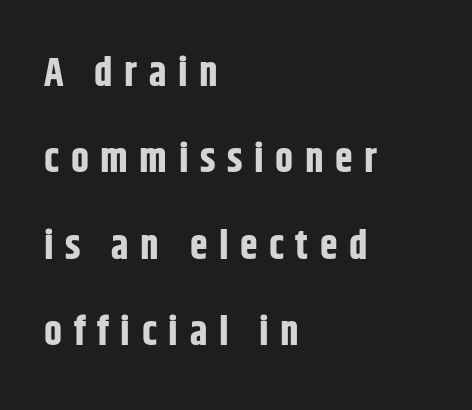
Characters follow at a spacing far wider than the type designer built in. The paragraph has a hard left edge and a soft right edge. Is this a sans? Yes — the strokes have no serifs. The rendering uses a large line-height, opening up the rows. Type without underlining. These lines were composed using upright roman letters.
